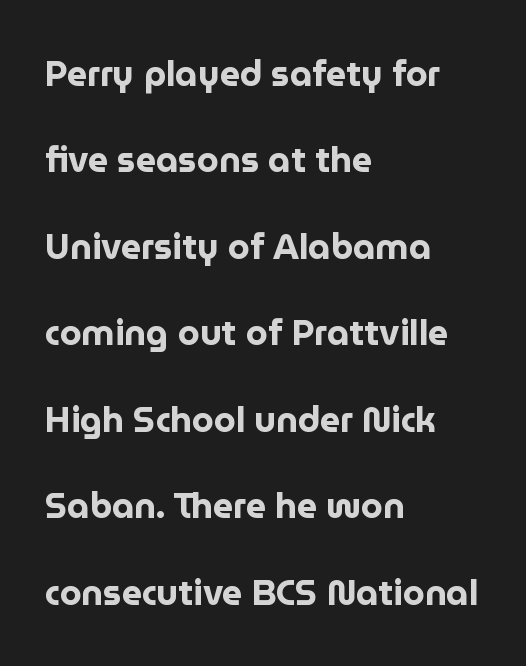
Q: Is the text bold? A: Yes.
Q: Is the text italic (slanted)? A: No, it is upright.
Q: Is the typeface a serif or a sans-serif typeface? A: Sans-serif.
Q: Is the text underlined? A: No.
Q: How is the paragraph aligned? A: Left-aligned.
Q: Is the spacing between letters normal or unusually wide? A: Normal.
Q: Is the spacing between lines tight, normal or loose? A: Loose.
Q: Width (condensed, normal, or wide)? A: Normal.
Q: Stroke contrast? A: Low.
Q: x-height? A: Medium.
Q: Monospaced? A: No.
